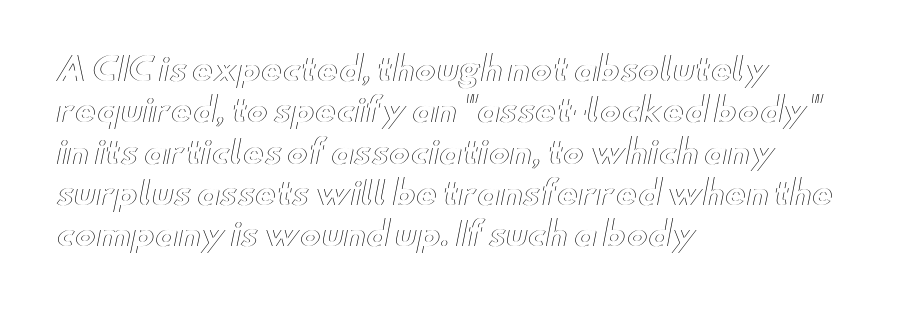
Q: Is the text italic (slanted)? A: Yes.
Q: Is the text underlined? A: No.
Q: How is the paragraph aligned? A: Left-aligned.
Q: Is the spacing between letters normal or unusually wide? A: Normal.
Q: Is the spacing between lines tight, normal or loose? A: Normal.
Q: Width (condensed, normal, or wide)? A: Wide.
Q: x-height? A: Small.
Q: Monospaced? A: No.
